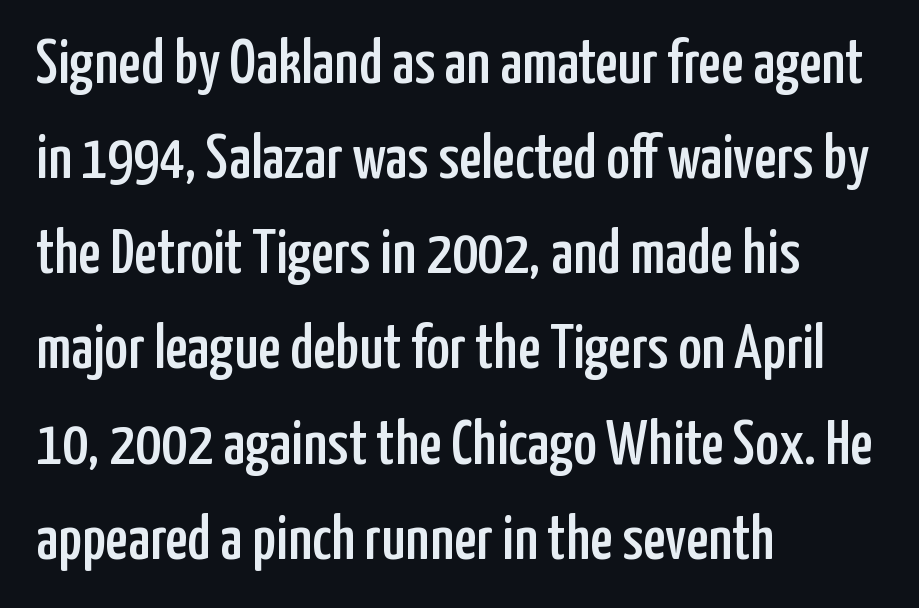
The image shows 63 px condensed sans-serif type, upright; set left-aligned, normal line spacing (1.51x), normal letter spacing, not underlined; low stroke contrast and a medium x-height.
